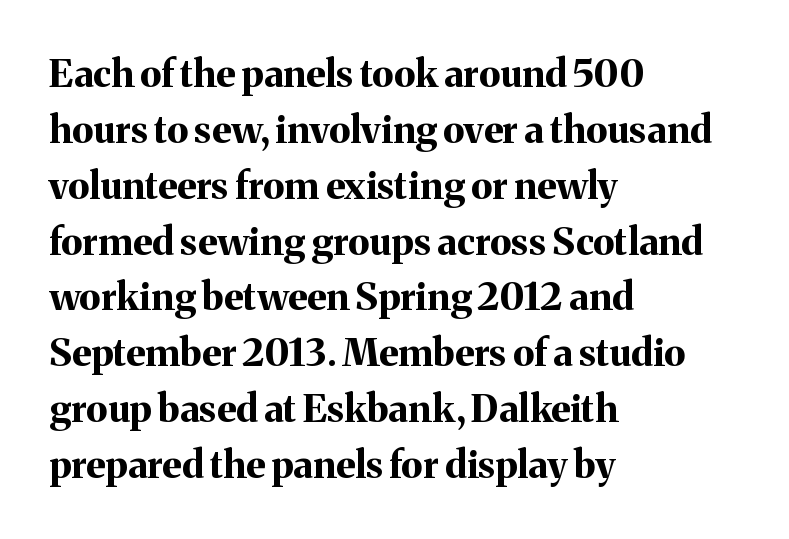
Look at the stroke-to-counter ratio: heavy, a bold. Descenders hang freely into open space. The face used here is rendered with its standard letterfit. Does the leading feel generous? No, just average. Character widths vary here, with narrow letters taking less room than wide ones.
